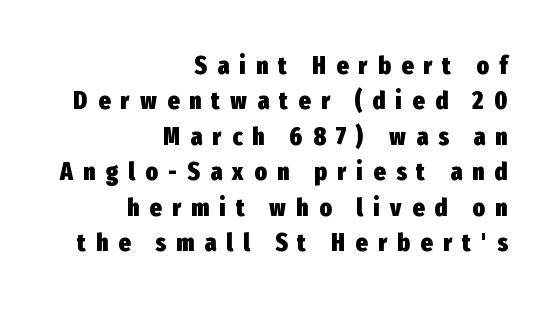
Check under the words: just untouched page. The lines in this sample share a right terminus and differ only in where they begin. This is the regular roman posture of the typeface. A full-strength bold gives these letters their thick strokes.
